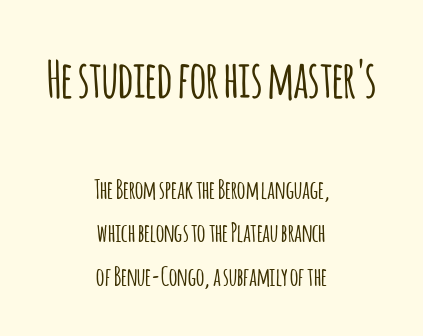
The image shows 51 px condensed sans-serif type, upright; set centered, normal line spacing (1.67x), normal letter spacing, not underlined; the first (top) block is 1.96x larger; low stroke contrast and a large x-height.
